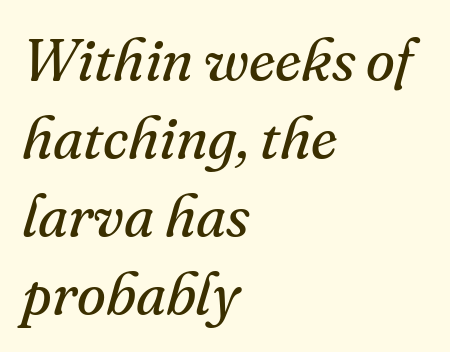
The image shows 59 px regular-weight serif type, italic (leaning right); set left-aligned, normal line spacing (1.32x), normal letter spacing, not underlined; medium stroke contrast and a small x-height.
